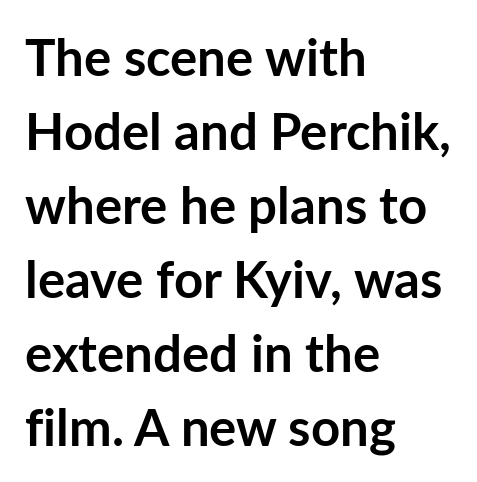
Q: Is the text bold? A: Yes.
Q: Is the text italic (slanted)? A: No, it is upright.
Q: Is the typeface a serif or a sans-serif typeface? A: Sans-serif.
Q: Is the text underlined? A: No.
Q: How is the paragraph aligned? A: Left-aligned.
Q: Is the spacing between letters normal or unusually wide? A: Normal.
Q: Is the spacing between lines tight, normal or loose? A: Normal.
Q: Width (condensed, normal, or wide)? A: Normal.
Q: Stroke contrast? A: Low.
Q: x-height? A: Medium.
Q: Monospaced? A: No.
